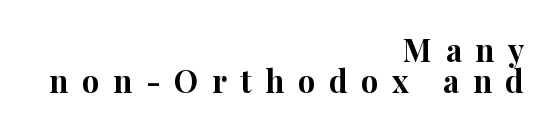
{"serif": "yes", "italic": "no", "bold": "yes", "weight": "bold", "width": "normal", "stroke_contrast": "high", "x_height": "medium", "monospaced": "no", "underline": "no", "align": "right", "line_spacing": "tight", "line_spacing_ratio": 0.99, "letter_spacing": "wide", "letter_spacing_em": 0.44, "glyph_px": 31}
